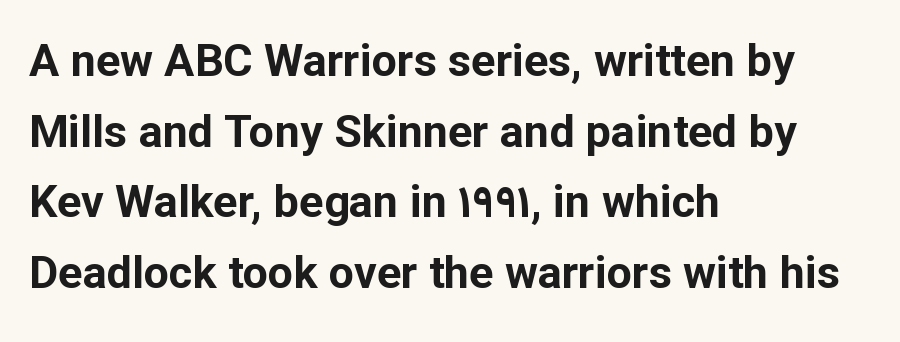
{"serif": "no", "italic": "no", "bold": "yes", "weight": "bold", "width": "normal", "stroke_contrast": "low", "x_height": "medium", "monospaced": "no", "underline": "no", "align": "left", "line_spacing": "normal", "line_spacing_ratio": 1.57, "letter_spacing": "normal", "letter_spacing_em": 0.0, "glyph_px": 45}
